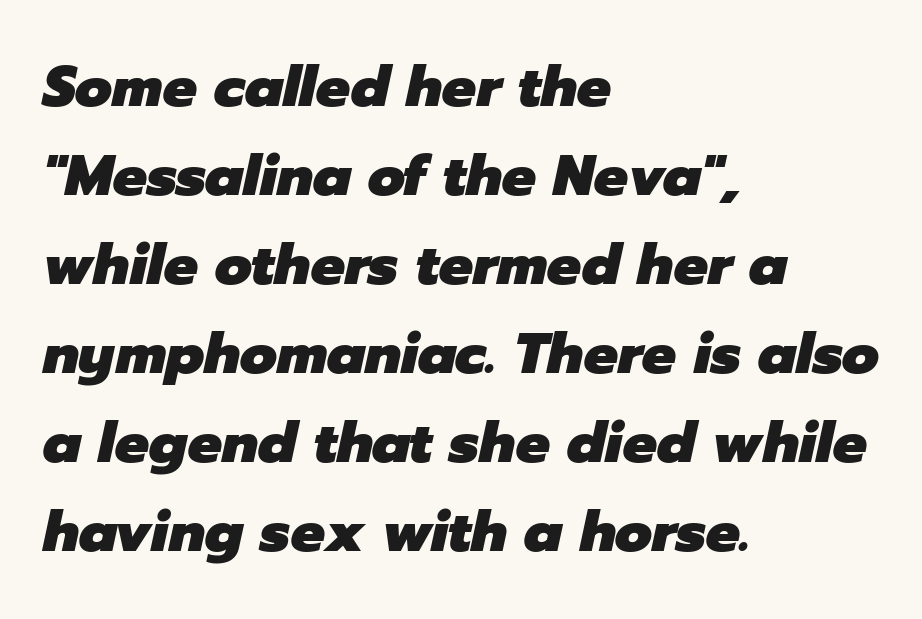
Inter-character spacing is left at the font's built-in metrics. Notice how the passage keeps a crisp vertical edge on the left only. Words float on clear page, feet unadorned. The rendering uses natural spacing where letterforms have individual widths.
